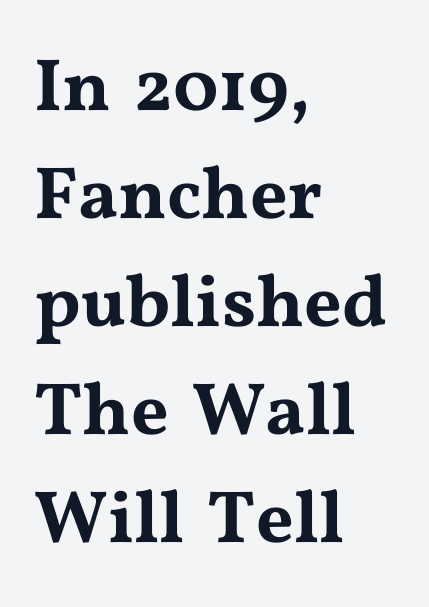
The image shows 74 px wide serif type, upright; set left-aligned, normal line spacing (1.46x), normal letter spacing, not underlined; medium stroke contrast and a medium x-height.
